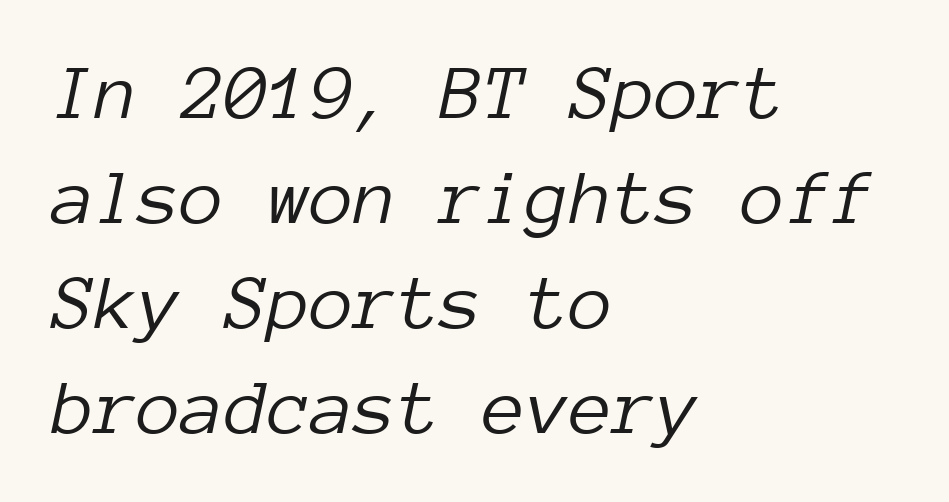
Q: Is the text bold? A: No.
Q: Is the text italic (slanted)? A: Yes, it leans right by about 12 degrees.
Q: Is the text underlined? A: No.
Q: How is the paragraph aligned? A: Left-aligned.
Q: Is the spacing between letters normal or unusually wide? A: Normal.
Q: Is the spacing between lines tight, normal or loose? A: Normal.
Q: Width (condensed, normal, or wide)? A: Normal.
Q: Stroke contrast? A: Low.
Q: x-height? A: Medium.
Q: Monospaced? A: Yes.
